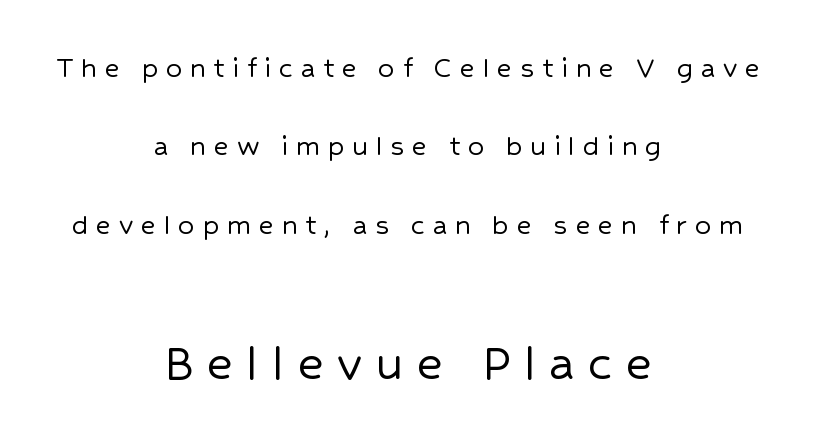
This is the regular roman posture of the typeface. Line spacing here is loose. Rule under the text: the space is simply empty. Classification — sans serif.
